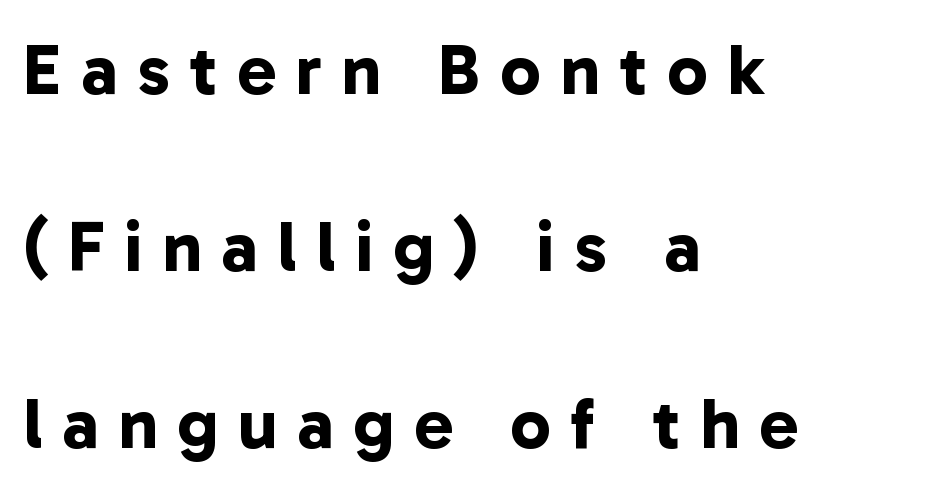
The image shows 72 px bold sans-serif type; set left-aligned, loose line spacing (2.46x), unusually wide letter spacing (+0.27 em), not underlined; low stroke contrast and a medium x-height.
